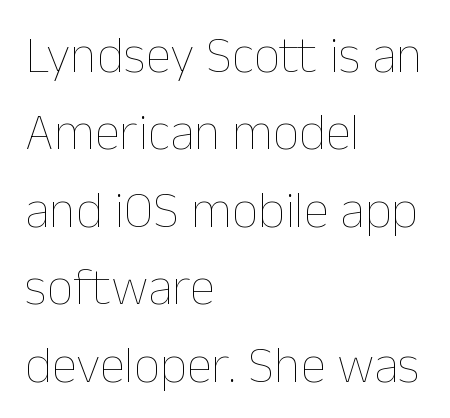
{"italic": "no", "bold": "no", "weight": "thin", "width": "normal", "stroke_contrast": "low", "x_height": "medium", "monospaced": "no", "underline": "no", "align": "left", "line_spacing": "normal", "line_spacing_ratio": 1.49, "letter_spacing": "normal", "letter_spacing_em": 0.0, "glyph_px": 52}
